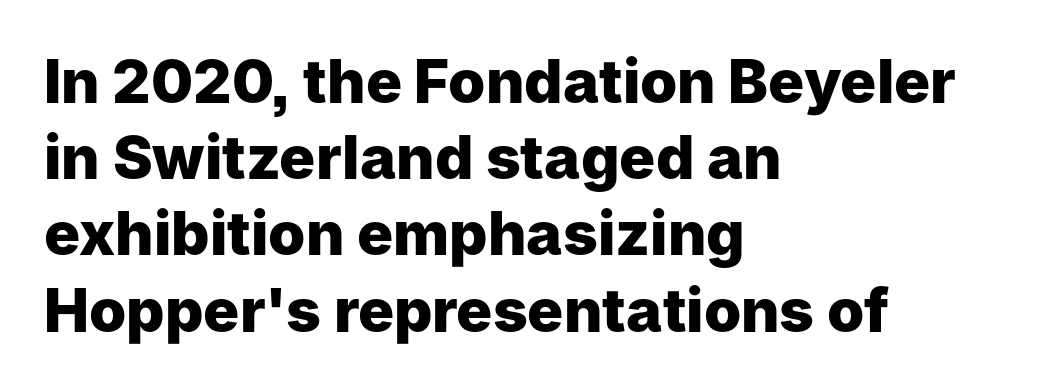
One glance says typical: line gaps are just what's usual. The letterforms sit shoulder to shoulder at normal distance. This rendering features lettering with no underline. A dark, heavy texture on the line: the type is bold. The lines in this sample share a left origin and differ only in where they stop.
